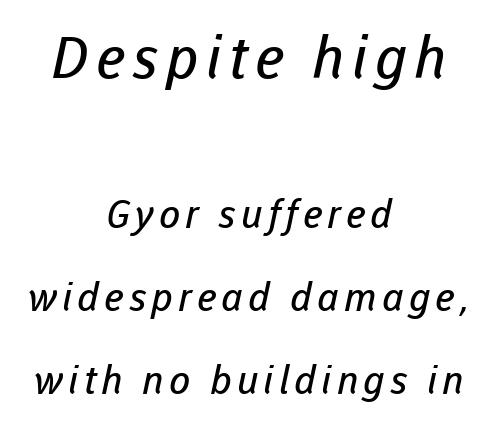
Q: Is the text bold? A: No.
Q: Is the typeface a serif or a sans-serif typeface? A: Sans-serif.
Q: Is the text underlined? A: No.
Q: How is the paragraph aligned? A: Centered.
Q: Is the spacing between lines tight, normal or loose? A: Loose.
Q: Which block of text is set in a larger size, the first (top) or the second (bottom)? A: The first (top) one.
Q: Width (condensed, normal, or wide)? A: Normal.
Q: Stroke contrast? A: Low.
Q: x-height? A: Medium.
Q: Monospaced? A: No.
